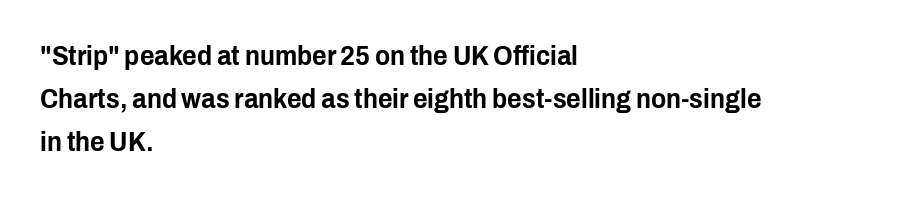
Q: Is the text italic (slanted)? A: No, it is upright.
Q: Is the typeface a serif or a sans-serif typeface? A: Sans-serif.
Q: Is the text underlined? A: No.
Q: How is the paragraph aligned? A: Left-aligned.
Q: Is the spacing between letters normal or unusually wide? A: Normal.
Q: Is the spacing between lines tight, normal or loose? A: Normal.
Q: Width (condensed, normal, or wide)? A: Condensed.
Q: Stroke contrast? A: Low.
Q: x-height? A: Medium.
Q: Monospaced? A: No.
